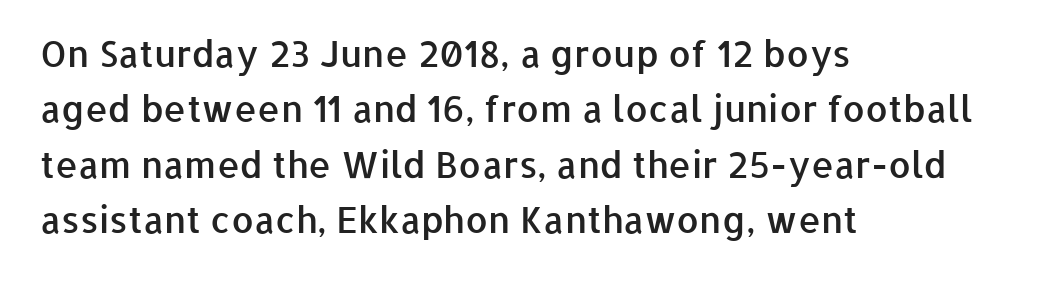
{"serif": "no", "italic": "no", "bold": "semi", "weight": "semibold", "width": "normal", "stroke_contrast": "low", "x_height": "medium", "monospaced": "no", "underline": "no", "align": "left", "line_spacing": "normal", "line_spacing_ratio": 1.54, "letter_spacing": "normal", "letter_spacing_em": 0.0, "glyph_px": 36}
